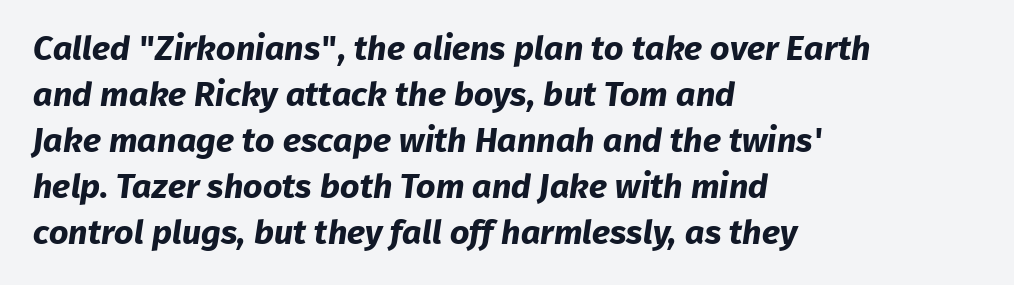
The rendering uses natural spacing where letterforms have individual widths. Typesetter's note: full bold, strokes at maximum text heaviness. Here the glyphs are tracked normally, forming tight word shapes. This sample keeps an unexceptional amount of space between lines. The gap between lines stays unmarked. Type style note: lacks serifs.
